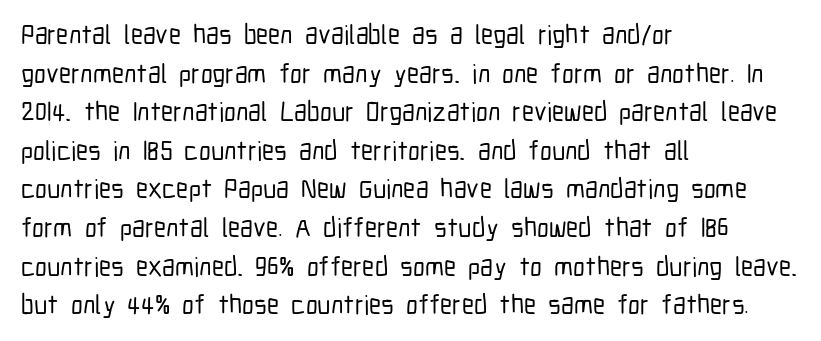
Tracking value appears to be zero — textbook default spacing. The font's upright variant was chosen for this text. Alignment: flush left. Rows of type keep a routine distance in the vertical direction. This rendering features lettering with no underline.
